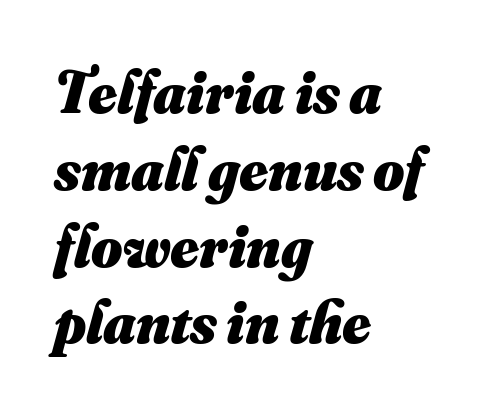
Q: Is the text bold? A: Yes.
Q: Is the text underlined? A: No.
Q: How is the paragraph aligned? A: Left-aligned.
Q: Is the spacing between letters normal or unusually wide? A: Normal.
Q: Is the spacing between lines tight, normal or loose? A: Normal.
Q: Width (condensed, normal, or wide)? A: Normal.
Q: Stroke contrast? A: Medium.
Q: x-height? A: Small.
Q: Monospaced? A: No.
